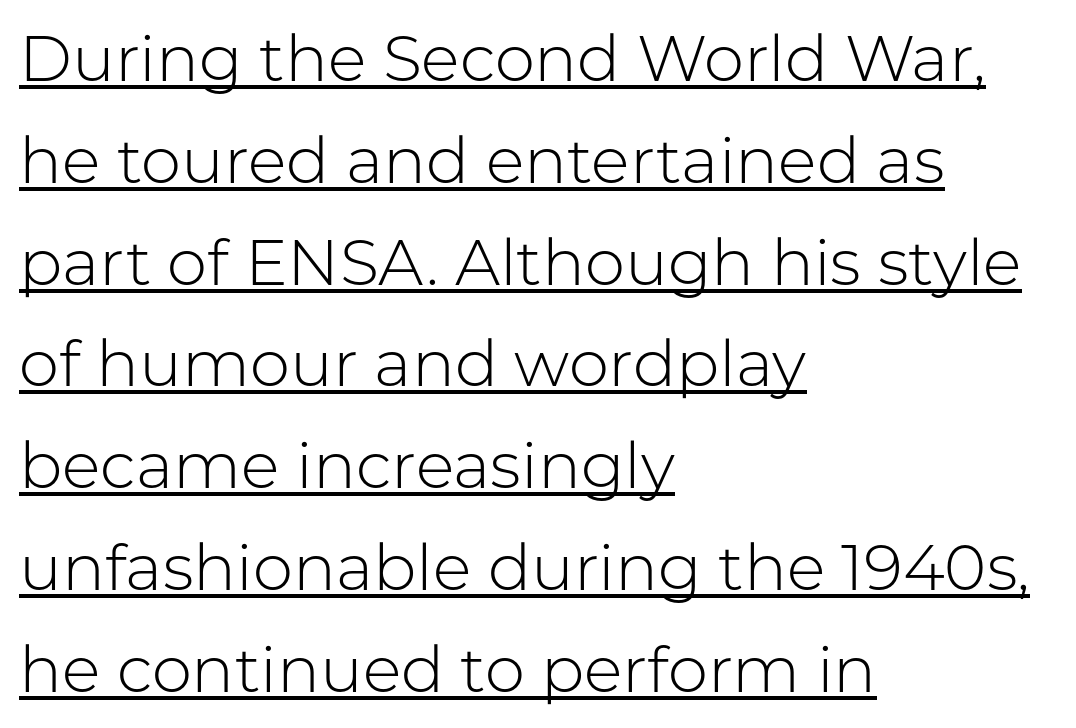
The image shows 64 px light sans-serif type, upright; set left-aligned, normal line spacing (1.59x), normal letter spacing, underlined; low stroke contrast and a medium x-height.
